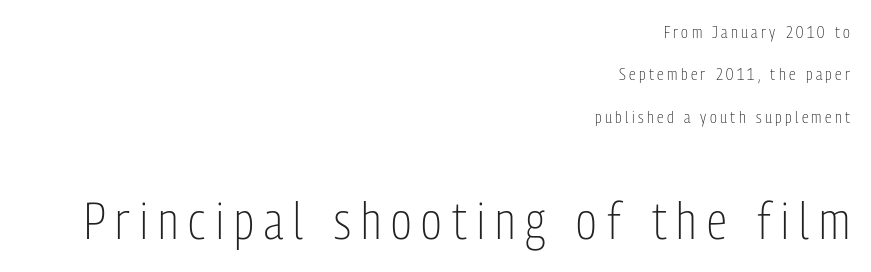
Short and long lines alike share a common ending point at right. No heavy texture on the line: the type isn't bold. In terms of posture, this sample is upright. Clear beneath every line of the passage. The characters display no serif detailing; their extremities are plain. What stands out about the letter spacing? Its width — letters are far apart.
